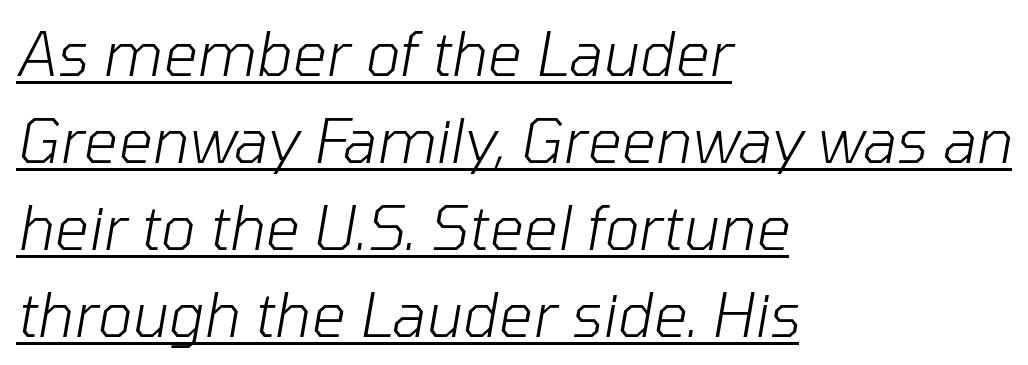
The image shows 60 px light type, italic (leaning right); set left-aligned, normal line spacing (1.45x), normal letter spacing, underlined; low stroke contrast and a medium x-height.
